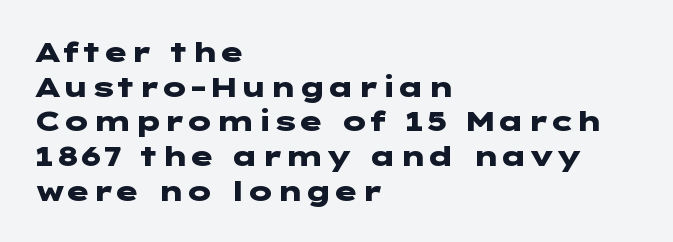
{"serif": "no", "italic": "no", "bold": "yes", "weight": "heavy", "width": "wide", "stroke_contrast": "low", "x_height": "medium", "underline": "no", "align": "left", "line_spacing_ratio": 1.24, "letter_spacing": "normal", "letter_spacing_em": 0.0, "glyph_px": 28}
